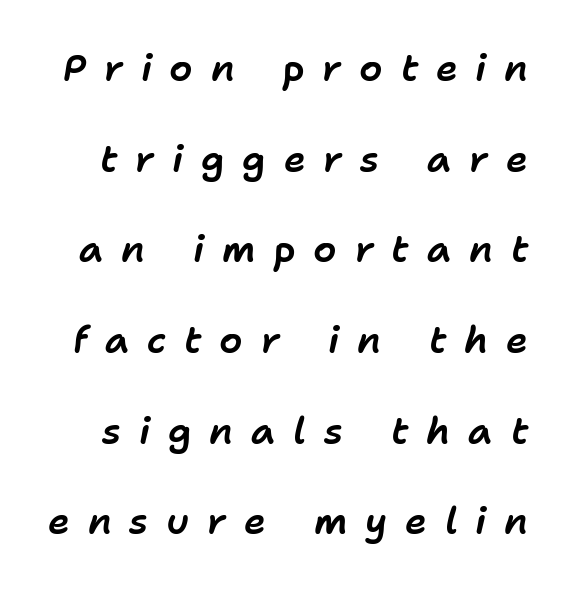
Widely set lines give the paragraph a tall, airy silhouette. Notice how the stems are inclined rather than vertical — that's the hallmark of italics. Plain, unruled lines of type. A typesetter would call this heavily tracked-out type.
